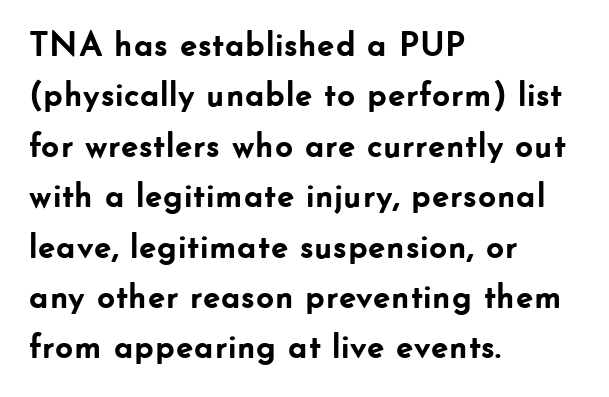
Q: Is the text bold? A: Yes.
Q: Is the text italic (slanted)? A: No, it is upright.
Q: Is the typeface a serif or a sans-serif typeface? A: Sans-serif.
Q: Is the text underlined? A: No.
Q: How is the paragraph aligned? A: Left-aligned.
Q: Is the spacing between letters normal or unusually wide? A: Normal.
Q: Is the spacing between lines tight, normal or loose? A: Normal.
Q: Width (condensed, normal, or wide)? A: Normal.
Q: Stroke contrast? A: Low.
Q: x-height? A: Small.
Q: Monospaced? A: No.
